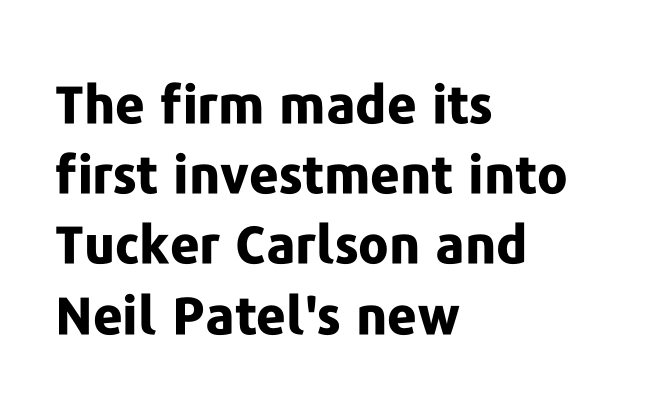
Check the space under the baseline: it is left empty. One-word summary of the alignment: left. A dark, heavy texture on the line: the type is bold. Observe the ordinary spacing: letters are neighbours, not strangers. These lines are rendered in a variable-pitch font.
